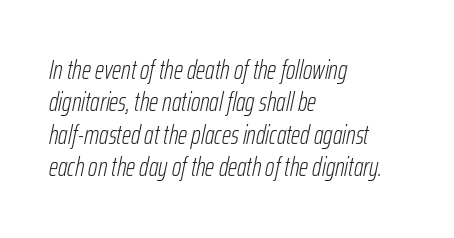
The image shows 26 px text type, italic (leaning right); set left-aligned, normal line spacing (1.25x), normal letter spacing, not underlined.
